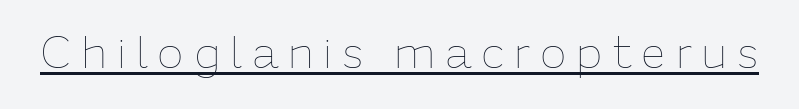
The image shows 44 px thin type, upright; set unusually wide letter spacing (+0.22 em), underlined; low stroke contrast and a medium x-height.
